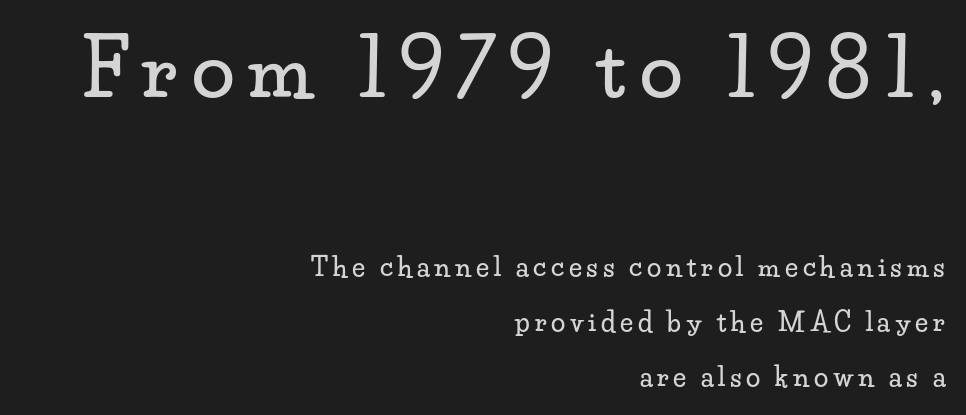
{"serif": "yes", "italic": "no", "width": "wide", "stroke_contrast": "low", "x_height": "small", "monospaced": "no", "underline": "no", "align": "right", "line_spacing": "loose", "line_spacing_ratio": 2.13, "larger_block": "first", "size_ratio": 3.0, "glyph_px": 78}
